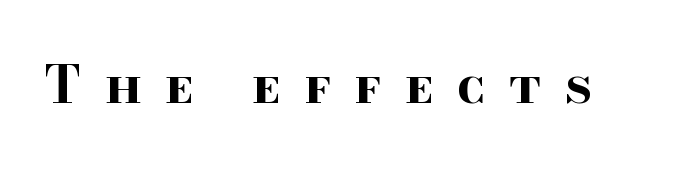
Is the letter spacing exaggerated? Yes — the characters are pushed far apart. Decoration check: the copy has no underline. These words are printed bold, with thick strokes throughout. Serif or sans? Serif — the stroke terminals have little feet. This sample has the flowing, uneven cadence of proportional lettering.
